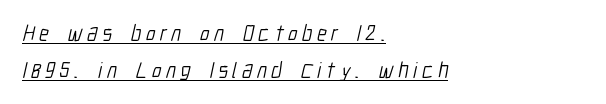
Notice how descenders clear the ascenders below comfortably — that's standard leading. Words appear elongated and porous because spacing is wide. Students, observe the line beneath the letters — that is underlining. These lines are set flush left with a ragged right edge. Stems and bowls with no extra thickness — not bold.
